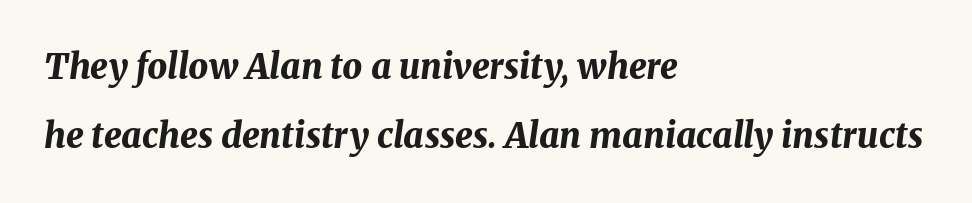
Note the varied advance widths — an 'i' is clearly narrower than an 'm'. Heavy-handed strokes throughout: this text is bold. The type is set solid horizontally, with unmodified tracking. Underline: absent.
